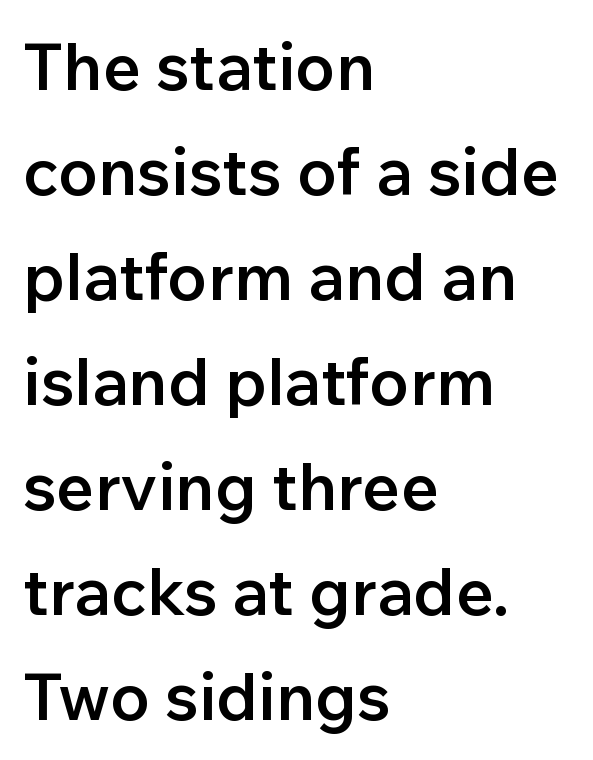
Which margin do the lines hug? The left one — the right edge is uneven. Only glyphs here, with clear space below each row. The lines sit at an ordinary, default distance from one another. This is the regular roman posture of the typeface. Does the type have serifs? No, each stem ends abruptly. These lines are rendered in a variable-pitch font.
